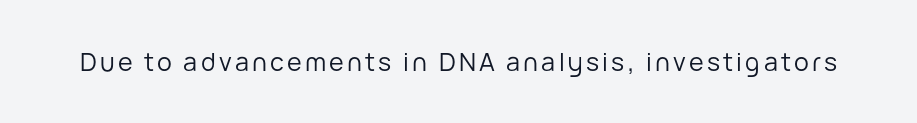
Q: Is the text bold? A: No.
Q: Is the text italic (slanted)? A: No, it is upright.
Q: Is the text underlined? A: No.
